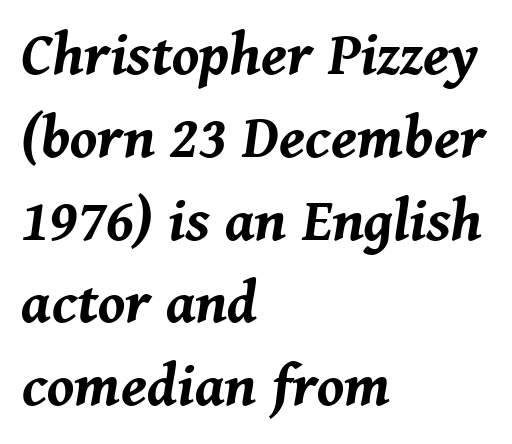
Q: Is the text bold? A: Yes.
Q: Is the text italic (slanted)? A: Yes, it leans right by about 8 degrees.
Q: Is the text underlined? A: No.
Q: How is the paragraph aligned? A: Left-aligned.
Q: Is the spacing between letters normal or unusually wide? A: Normal.
Q: Is the spacing between lines tight, normal or loose? A: Normal.
Q: Width (condensed, normal, or wide)? A: Normal.
Q: Stroke contrast? A: Medium.
Q: x-height? A: Medium.
Q: Monospaced? A: No.
